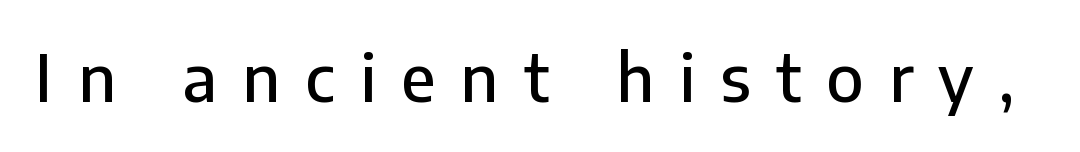
Note the varied advance widths — an 'i' is clearly narrower than an 'm'. Note: no serifs on the glyphs. Decoration check: the copy has no underline. Designer's note — italics off, roman on.
